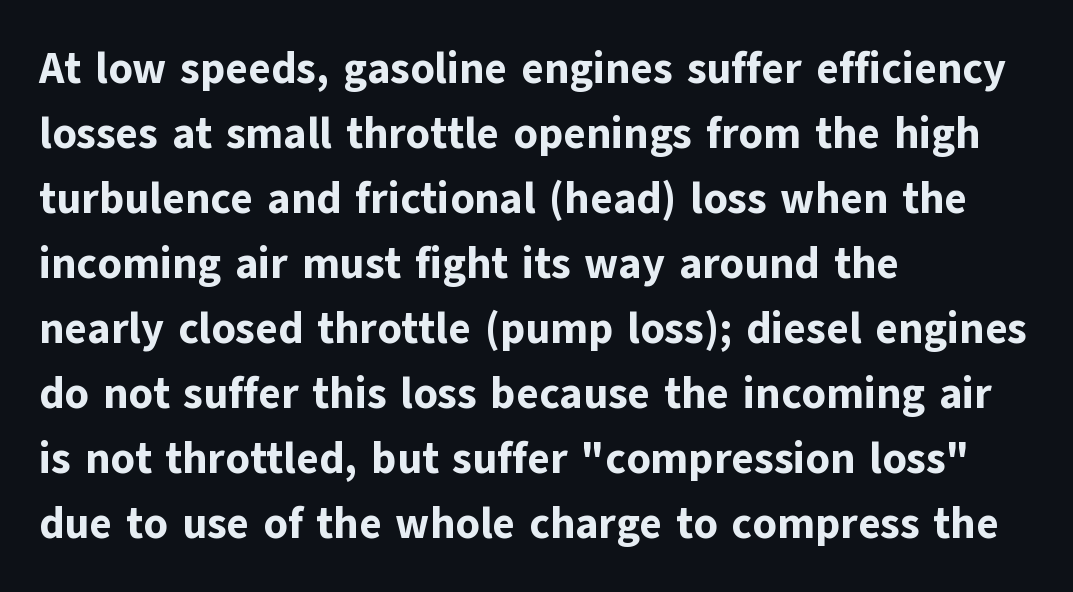
A clean baseline with only descenders dipping below it. Compared with typical body copy, the letter spacing here is the same. I'd describe the lettering as bold — thick and assertive. Horizontal bands of white between lines are of average thickness. One-word summary of the alignment: left. It's the straight-up-and-down kind of type.
